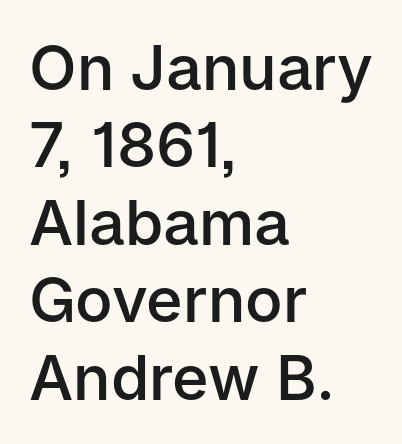
The image shows 62 px semibold sans-serif type, upright; set left-aligned, normal line spacing (1.25x), normal letter spacing, not underlined; low stroke contrast and a medium x-height.
